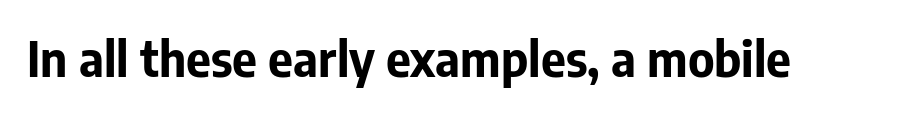
{"serif": "no", "italic": "no", "bold": "yes", "weight": "bold", "width": "normal", "stroke_contrast": "low", "x_height": "medium", "monospaced": "no", "underline": "no", "letter_spacing": "normal", "letter_spacing_em": 0.0, "glyph_px": 48}
